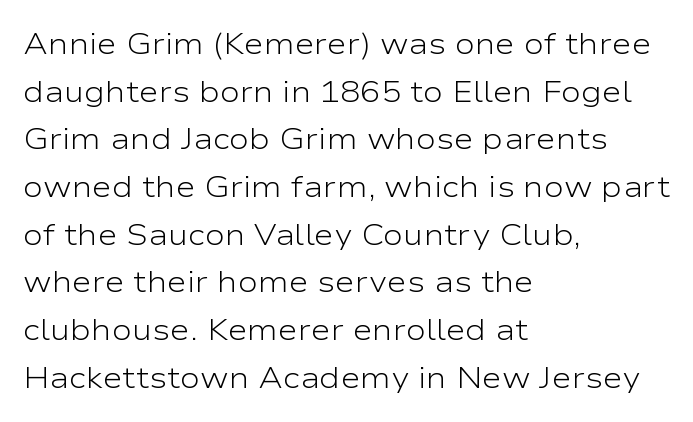
Q: Is the text bold? A: No.
Q: Is the text italic (slanted)? A: No, it is upright.
Q: Is the typeface a serif or a sans-serif typeface? A: Sans-serif.
Q: Is the text underlined? A: No.
Q: How is the paragraph aligned? A: Left-aligned.
Q: Is the spacing between letters normal or unusually wide? A: Normal.
Q: Is the spacing between lines tight, normal or loose? A: Normal.
Q: Width (condensed, normal, or wide)? A: Wide.
Q: Stroke contrast? A: Low.
Q: x-height? A: Medium.
Q: Monospaced? A: No.
